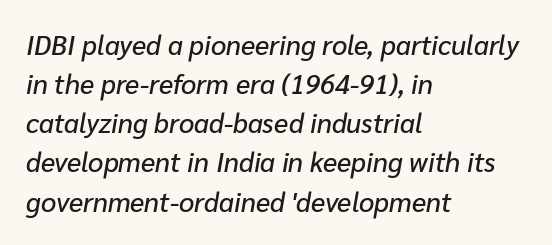
Is there much room between lines? A standard amount, neither cramped nor airy. Short note: letters normally spaced. The rendering anchors every line to the left-hand side. Anything drawn beneath the words? Only blank space. Italic: yes, the glyphs are oblique.
